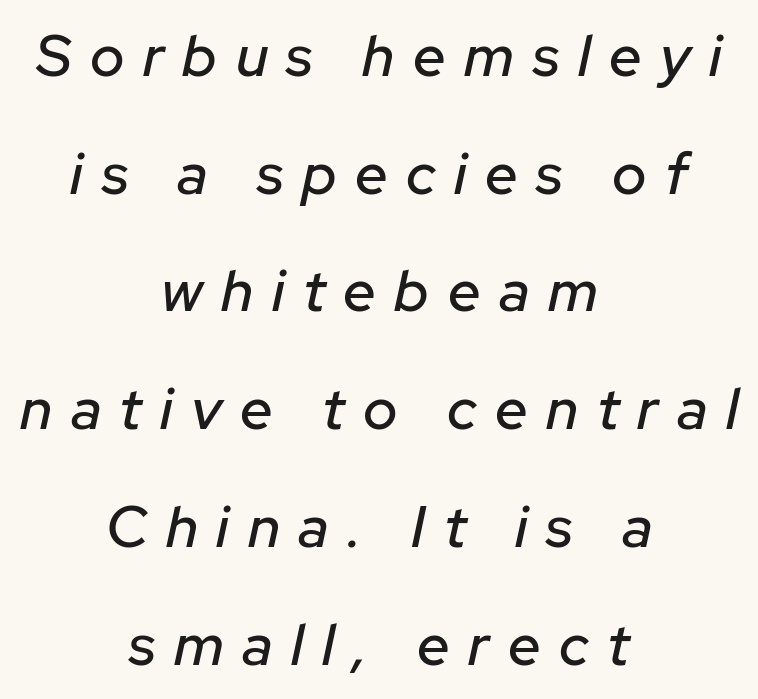
The image shows 58 px text type, italic (leaning right); set centered, loose line spacing (2.03x), unusually wide letter spacing (+0.32 em), not underlined; low stroke contrast and a medium x-height.
